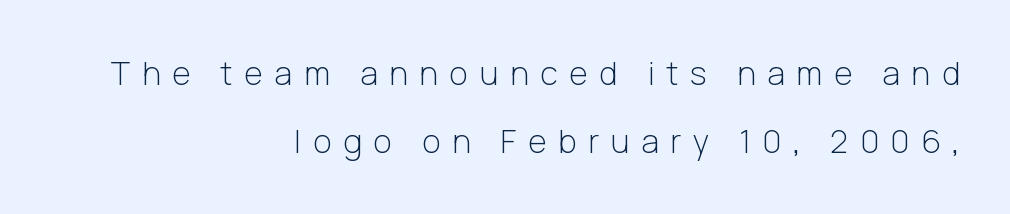
Q: Is the text bold? A: No.
Q: Is the text italic (slanted)? A: No, it is upright.
Q: Is the typeface a serif or a sans-serif typeface? A: Sans-serif.
Q: Is the text underlined? A: No.
Q: How is the paragraph aligned? A: Right-aligned.
Q: Is the spacing between letters normal or unusually wide? A: Unusually wide.
Q: Is the spacing between lines tight, normal or loose? A: Loose.
Q: Width (condensed, normal, or wide)? A: Normal.
Q: Stroke contrast? A: Low.
Q: x-height? A: Medium.
Q: Monospaced? A: No.
